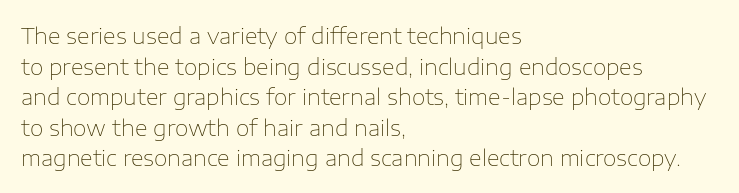
{"italic": "no", "bold": "no", "underline": "no", "align": "left", "line_spacing": "normal", "line_spacing_ratio": 1.39, "letter_spacing": "normal", "letter_spacing_em": 0.0, "glyph_px": 22}
